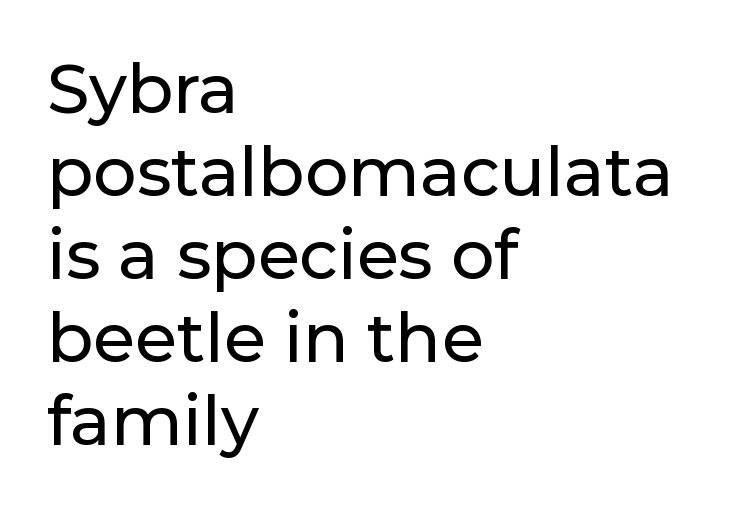
The image shows 68 px sans-serif type, upright; set left-aligned, line spacing 1.22x, normal letter spacing, not underlined; low stroke contrast and a medium x-height.
